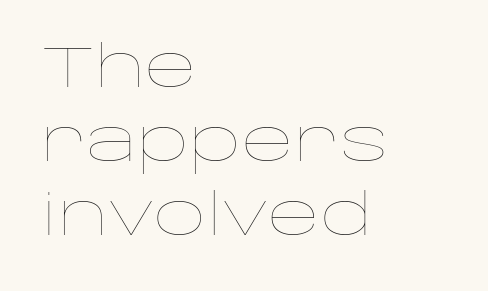
Only glyphs here, with clear space below each row. Counters stay open thanks to moderate or lighter strokes. The horizontal fit of the characters is conventional and even. These lines are rendered in a variable-pitch font.
